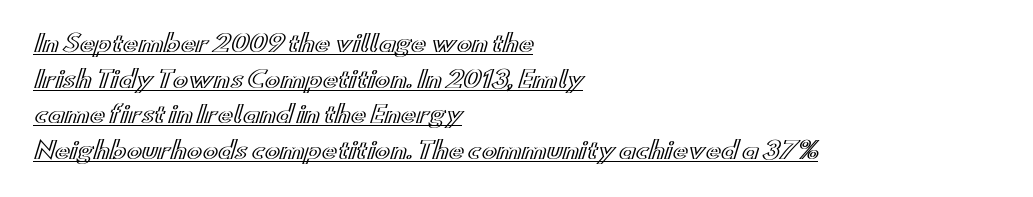
{"underline": "yes", "align": "left", "line_spacing": "normal", "line_spacing_ratio": 1.55, "letter_spacing": "normal", "letter_spacing_em": 0.0, "glyph_px": 23}
